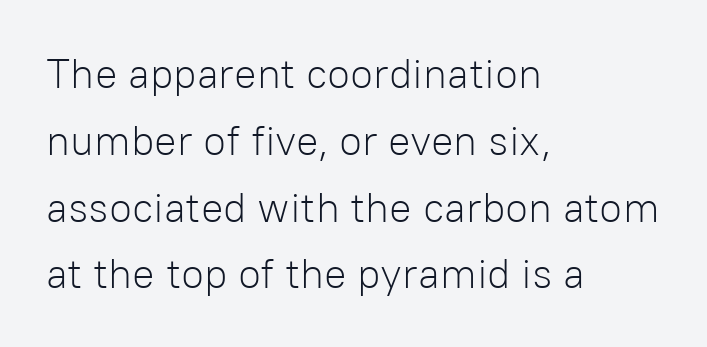
Q: Is the text bold? A: No.
Q: Is the text italic (slanted)? A: No, it is upright.
Q: Is the typeface a serif or a sans-serif typeface? A: Sans-serif.
Q: Is the text underlined? A: No.
Q: How is the paragraph aligned? A: Left-aligned.
Q: Is the spacing between letters normal or unusually wide? A: Normal.
Q: Is the spacing between lines tight, normal or loose? A: Normal.
Q: Width (condensed, normal, or wide)? A: Normal.
Q: Stroke contrast? A: Low.
Q: x-height? A: Medium.
Q: Monospaced? A: No.
